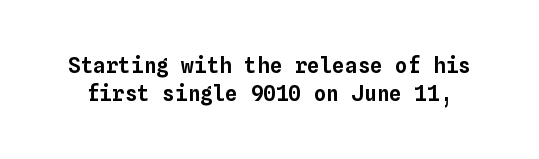
{"italic": "no", "underline": "no", "line_spacing": "normal", "line_spacing_ratio": 1.35, "letter_spacing": "normal", "letter_spacing_em": 0.0, "glyph_px": 21}
